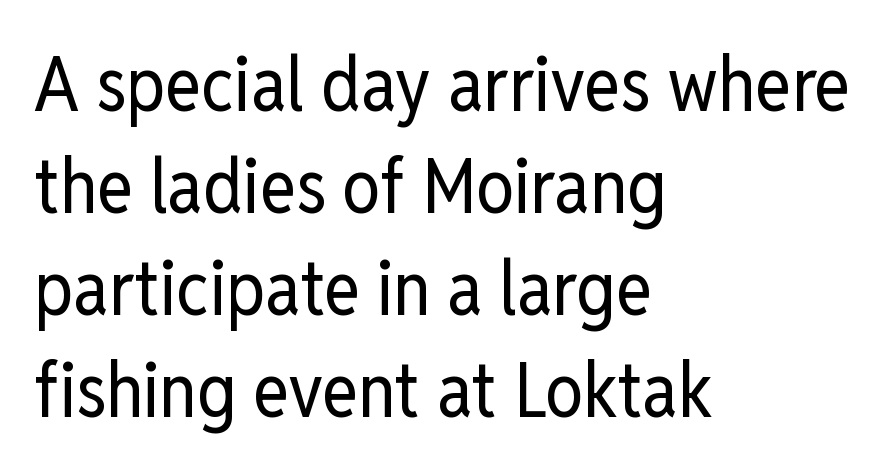
Q: Is the text bold? A: No.
Q: Is the text italic (slanted)? A: No, it is upright.
Q: Is the typeface a serif or a sans-serif typeface? A: Sans-serif.
Q: Is the text underlined? A: No.
Q: How is the paragraph aligned? A: Left-aligned.
Q: Is the spacing between letters normal or unusually wide? A: Normal.
Q: Is the spacing between lines tight, normal or loose? A: Normal.
Q: Width (condensed, normal, or wide)? A: Condensed.
Q: Stroke contrast? A: Low.
Q: x-height? A: Medium.
Q: Monospaced? A: No.
